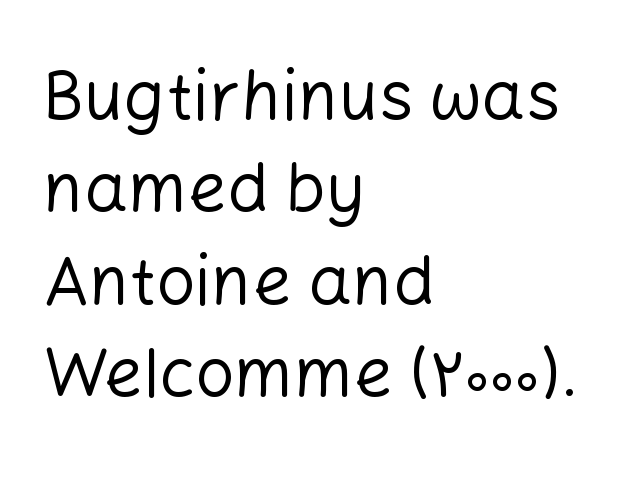
The image shows 69 px regular-weight sans-serif type, upright; set left-aligned, normal line spacing (1.34x), normal letter spacing, not underlined; low stroke contrast and a medium x-height.
